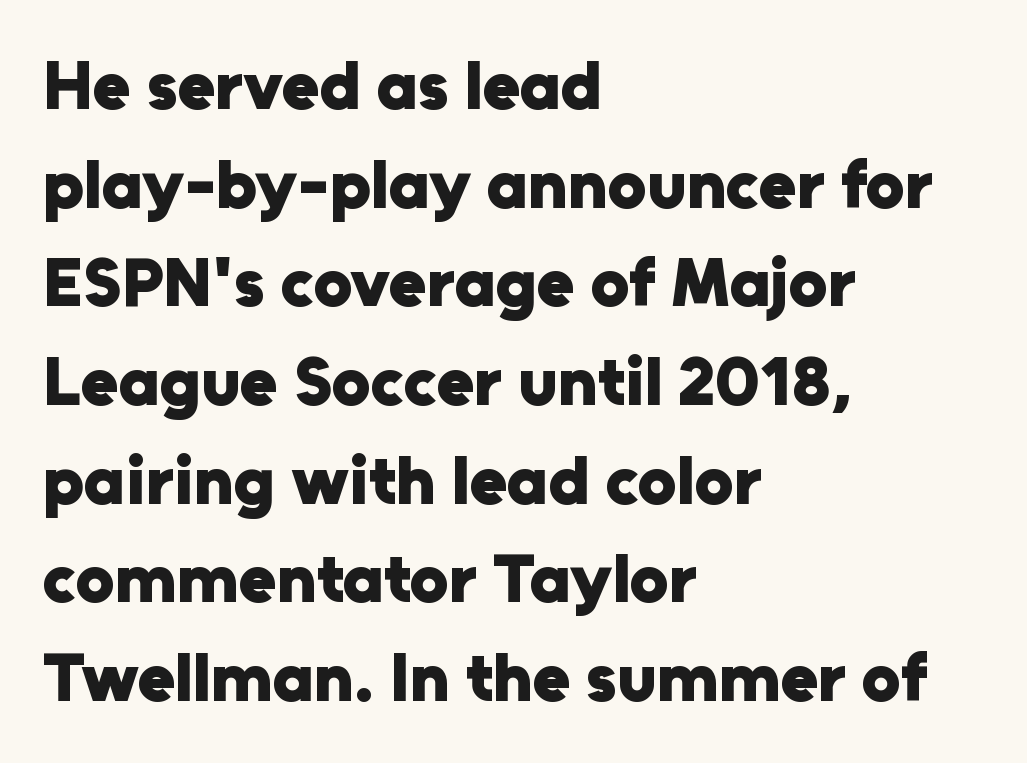
The image shows 69 px heavy sans-serif type, upright; set left-aligned, normal line spacing (1.43x), normal letter spacing, not underlined; low stroke contrast and a medium x-height.
